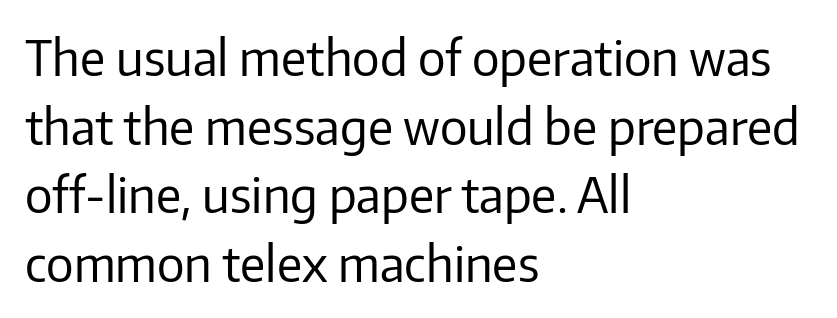
Q: Is the text bold? A: No.
Q: Is the text italic (slanted)? A: No, it is upright.
Q: Is the typeface a serif or a sans-serif typeface? A: Sans-serif.
Q: Is the text underlined? A: No.
Q: How is the paragraph aligned? A: Left-aligned.
Q: Is the spacing between letters normal or unusually wide? A: Normal.
Q: Is the spacing between lines tight, normal or loose? A: Normal.
Q: Width (condensed, normal, or wide)? A: Normal.
Q: Stroke contrast? A: Low.
Q: x-height? A: Medium.
Q: Monospaced? A: No.
